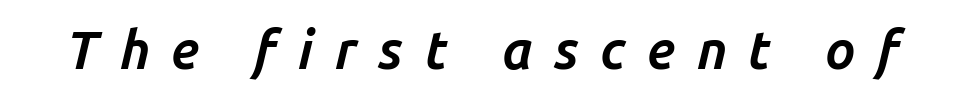
The image shows 53 px bold type, italic (leaning right); set unusually wide letter spacing (+0.4 em), not underlined; low stroke contrast and a medium x-height.
